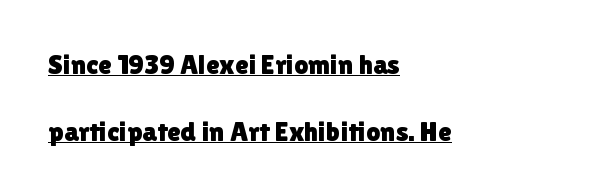
In terms of letterspacing, this is plain default setting. The ragged edge is on the right, which tells us the setting is flush left. These lines stand farther apart than default settings would place them. Stroke terminals: plain, sans-serif. The face used here appears with an underline applied. Is this a fixed-width face? No — the glyphs have proportional, varying widths.
